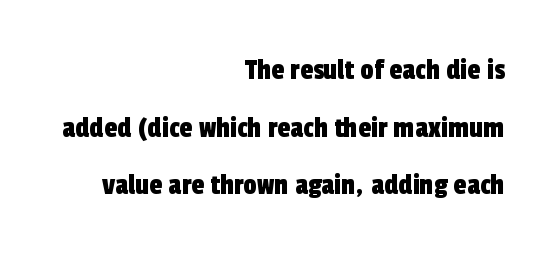
The image shows 30 px condensed sans-serif type; set right-aligned, loose line spacing (1.92x), normal letter spacing, not underlined; a medium x-height.
